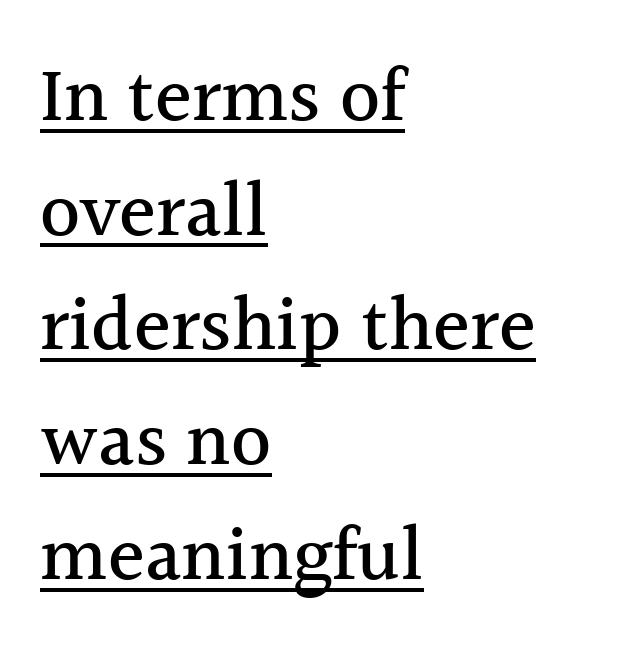
The image shows 77 px serif type, upright; set left-aligned, normal line spacing (1.49x), normal letter spacing, underlined; a medium x-height.
